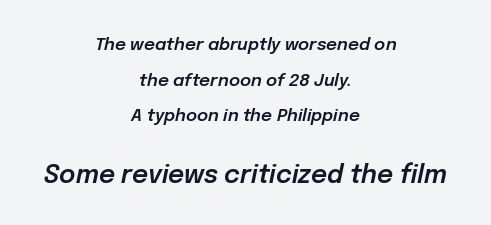
{"italic": "yes", "lean": "right", "slant_degrees": 12, "underline": "no", "align": "center", "line_spacing": "loose", "line_spacing_ratio": 2.09, "letter_spacing": "normal", "letter_spacing_em": 0.0, "larger_block": "second", "size_ratio": 1.47, "glyph_px": 25}
